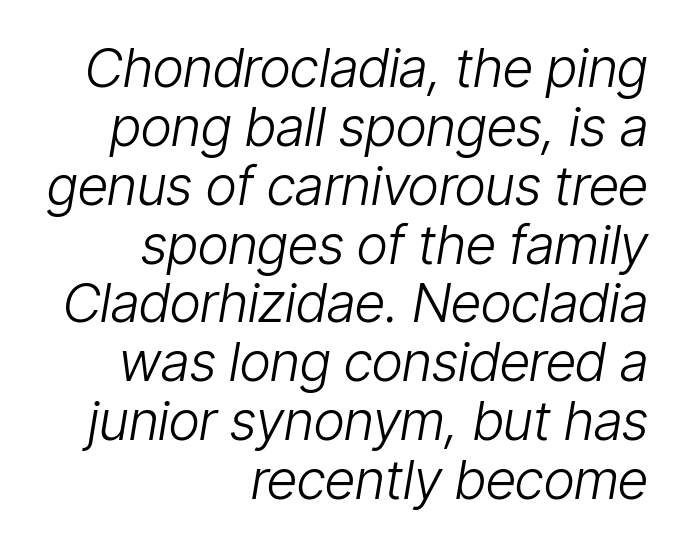
The image shows 54 px light, condensed type, italic (leaning right); set right-aligned, tight line spacing (1.09x), normal letter spacing, not underlined; low stroke contrast and a medium x-height.
